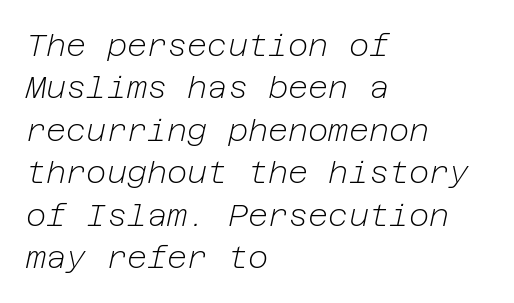
The image shows 31 px light type, italic (leaning right); set left-aligned, normal line spacing (1.37x), normal letter spacing, not underlined; low stroke contrast and a medium x-height.
